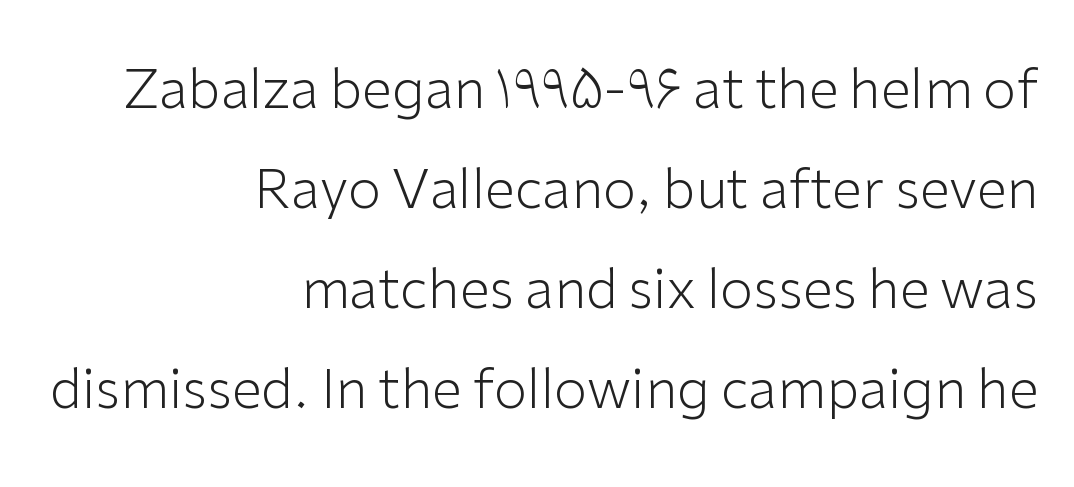
The image shows 54 px light sans-serif type, upright; set right-aligned, line spacing 1.85x, normal letter spacing, not underlined; low stroke contrast and a medium x-height.
